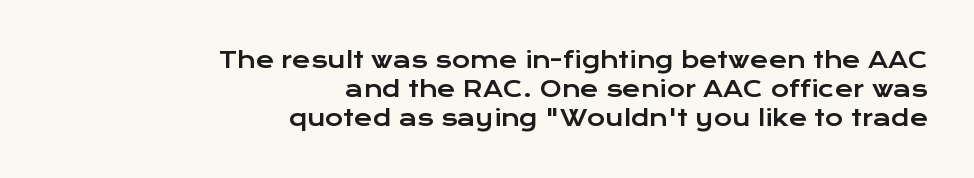
The words here are not underlined. Observe the ordinary spacing: letters are neighbours, not strangers. Short and long lines alike share a common ending point at right. You can tell it's not italic because the verticals are truly vertical. Interline gaps are of average width in this sample.
